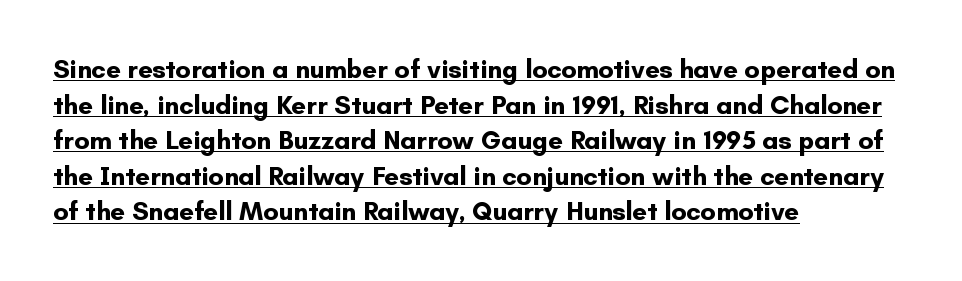
{"italic": "no", "bold": "yes", "underline": "yes", "align": "left", "line_spacing": "normal", "line_spacing_ratio": 1.37, "letter_spacing": "normal", "letter_spacing_em": 0.0, "glyph_px": 26}
